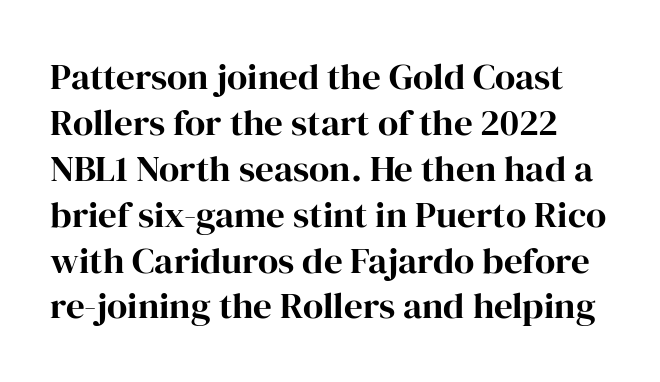
Q: Is the text italic (slanted)? A: No, it is upright.
Q: Is the typeface a serif or a sans-serif typeface? A: Serif.
Q: Is the text underlined? A: No.
Q: Is the spacing between letters normal or unusually wide? A: Normal.
Q: Width (condensed, normal, or wide)? A: Normal.
Q: Stroke contrast? A: High.
Q: x-height? A: Medium.
Q: Monospaced? A: No.
